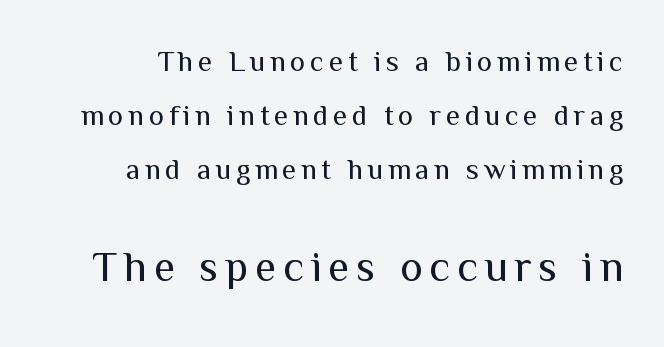
Bare-footed words on every line. Varying glyph widths throughout — classic text-font behaviour. The typography opts for an upright posture over an oblique one. Here the second block reads like a headline and the first like body copy. This rendering employs a face without finishing strokes, i.e., a sans-serif.
